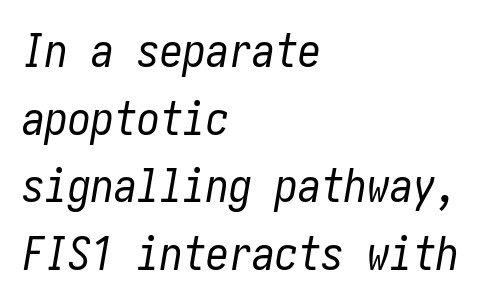
Q: Is the text bold? A: No.
Q: Is the text italic (slanted)? A: Yes, it leans right by about 10 degrees.
Q: Is the text underlined? A: No.
Q: How is the paragraph aligned? A: Left-aligned.
Q: Is the spacing between letters normal or unusually wide? A: Normal.
Q: Is the spacing between lines tight, normal or loose? A: Normal.
Q: Width (condensed, normal, or wide)? A: Condensed.
Q: Stroke contrast? A: Low.
Q: x-height? A: Medium.
